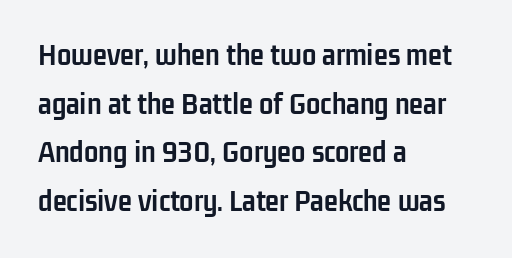
Q: Is the text bold? A: Yes.
Q: Is the text italic (slanted)? A: No, it is upright.
Q: Is the typeface a serif or a sans-serif typeface? A: Sans-serif.
Q: Is the text underlined? A: No.
Q: How is the paragraph aligned? A: Left-aligned.
Q: Is the spacing between letters normal or unusually wide? A: Normal.
Q: Is the spacing between lines tight, normal or loose? A: Normal.
Q: Width (condensed, normal, or wide)? A: Condensed.
Q: Stroke contrast? A: Low.
Q: x-height? A: Medium.
Q: Monospaced? A: No.
